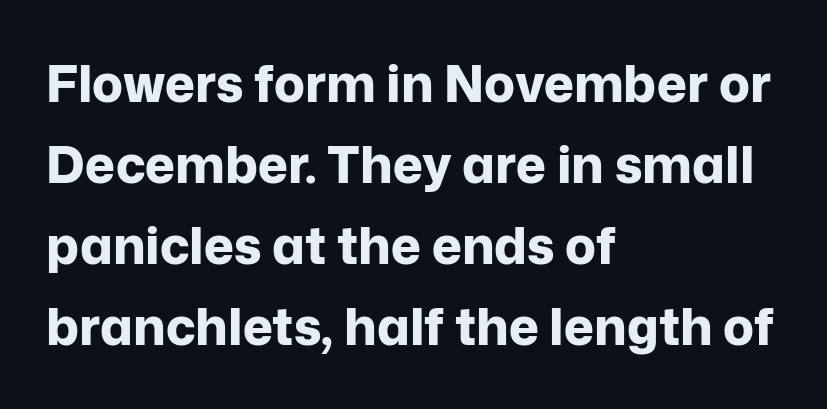
{"serif": "no", "italic": "no", "bold": "yes", "weight": "bold", "width": "normal", "stroke_contrast": "low", "x_height": "medium", "monospaced": "no", "underline": "no", "align": "left", "line_spacing": "normal", "line_spacing_ratio": 1.59, "letter_spacing": "normal", "letter_spacing_em": 0.0, "glyph_px": 51}
